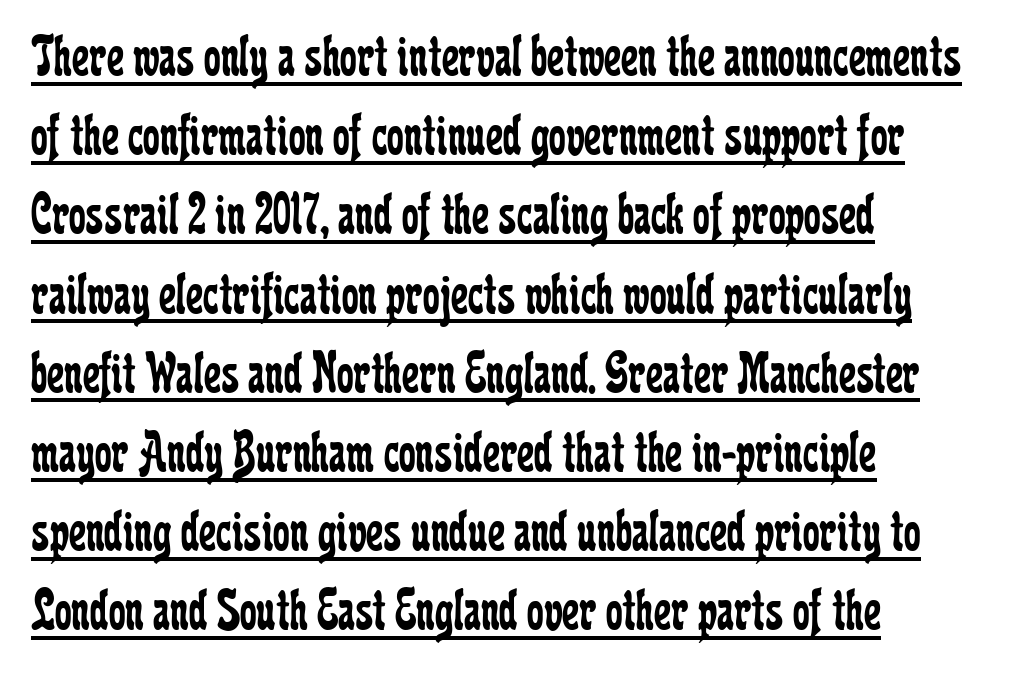
The image shows 60 px regular-weight, condensed serif type, upright; set left-aligned, normal line spacing (1.32x), normal letter spacing, underlined; low stroke contrast and a medium x-height.
